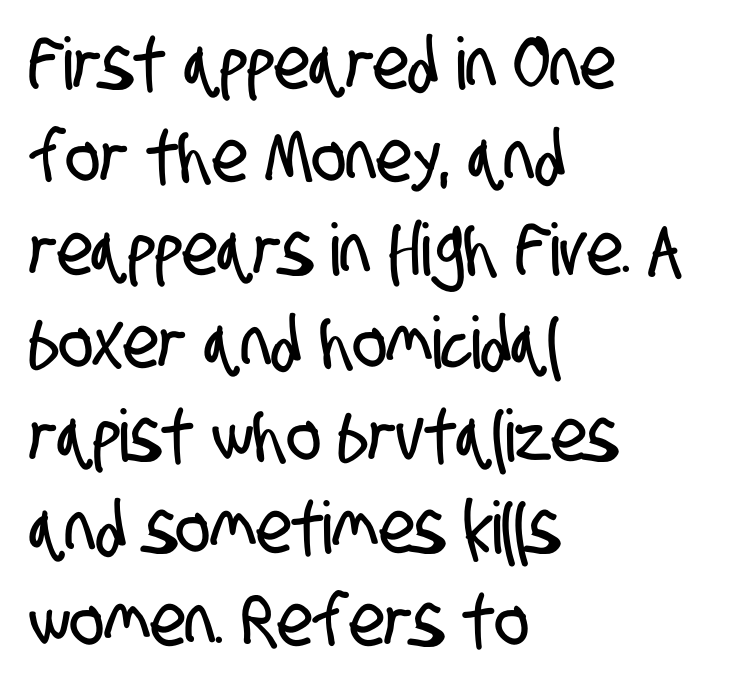
{"serif": "no", "width": "condensed", "stroke_contrast": "low", "x_height": "large", "monospaced": "no", "underline": "no", "align": "left", "line_spacing": "normal", "line_spacing_ratio": 1.29, "letter_spacing": "normal", "letter_spacing_em": 0.0, "glyph_px": 72}
